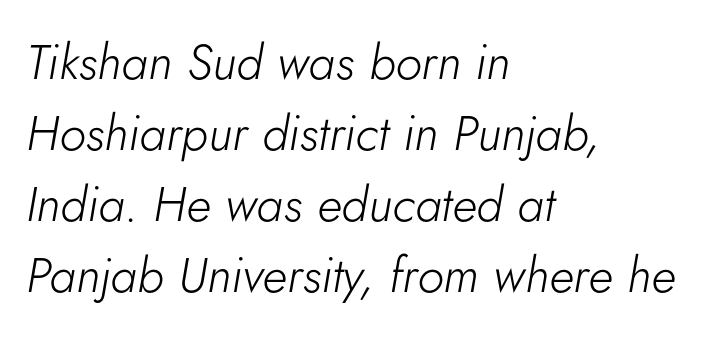
{"italic": "yes", "lean": "right", "slant_degrees": 5, "bold": "no", "weight": "light", "width": "normal", "stroke_contrast": "low", "x_height": "small", "monospaced": "no", "underline": "no", "align": "left", "line_spacing": "normal", "line_spacing_ratio": 1.45, "letter_spacing": "normal", "letter_spacing_em": 0.0, "glyph_px": 49}
